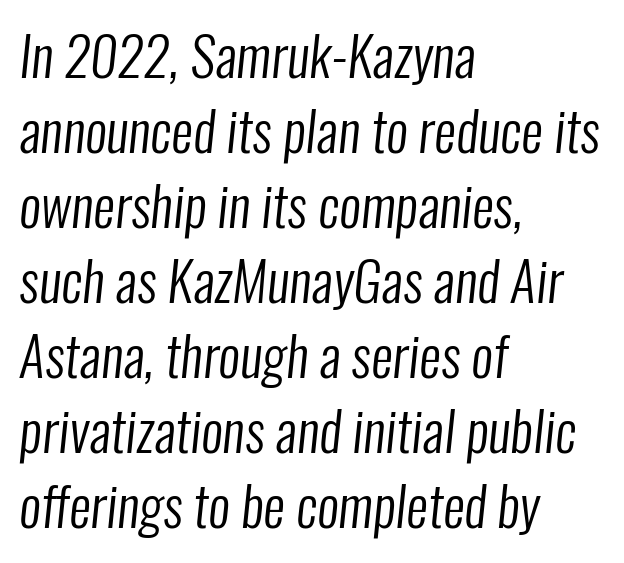
Q: Is the text bold? A: No.
Q: Is the typeface a serif or a sans-serif typeface? A: Sans-serif.
Q: Is the text underlined? A: No.
Q: How is the paragraph aligned? A: Left-aligned.
Q: Is the spacing between letters normal or unusually wide? A: Normal.
Q: Is the spacing between lines tight, normal or loose? A: Normal.
Q: Width (condensed, normal, or wide)? A: Condensed.
Q: Stroke contrast? A: Low.
Q: x-height? A: Medium.
Q: Monospaced? A: No.
